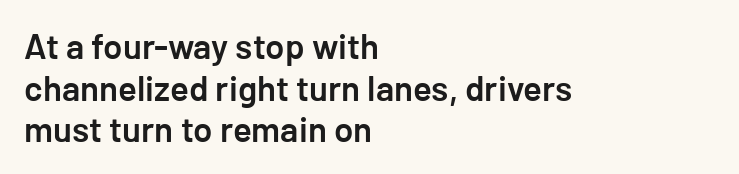
Q: Is the text bold? A: Semi-bold.
Q: Is the text italic (slanted)? A: No, it is upright.
Q: Is the typeface a serif or a sans-serif typeface? A: Sans-serif.
Q: Is the text underlined? A: No.
Q: How is the paragraph aligned? A: Left-aligned.
Q: Is the spacing between letters normal or unusually wide? A: Normal.
Q: Width (condensed, normal, or wide)? A: Normal.
Q: Stroke contrast? A: Low.
Q: x-height? A: Medium.
